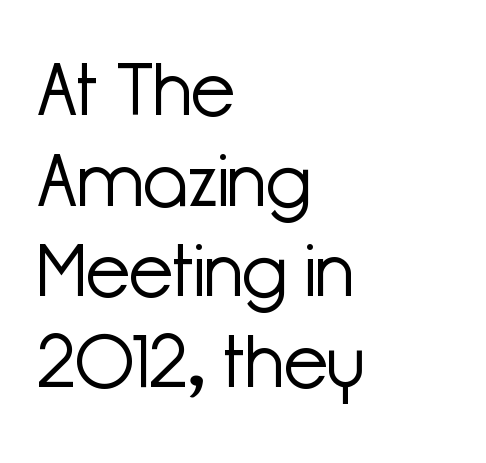
The image shows 73 px light sans-serif type, upright; set left-aligned, line spacing 1.24x, normal letter spacing, not underlined; low stroke contrast and a medium x-height.
